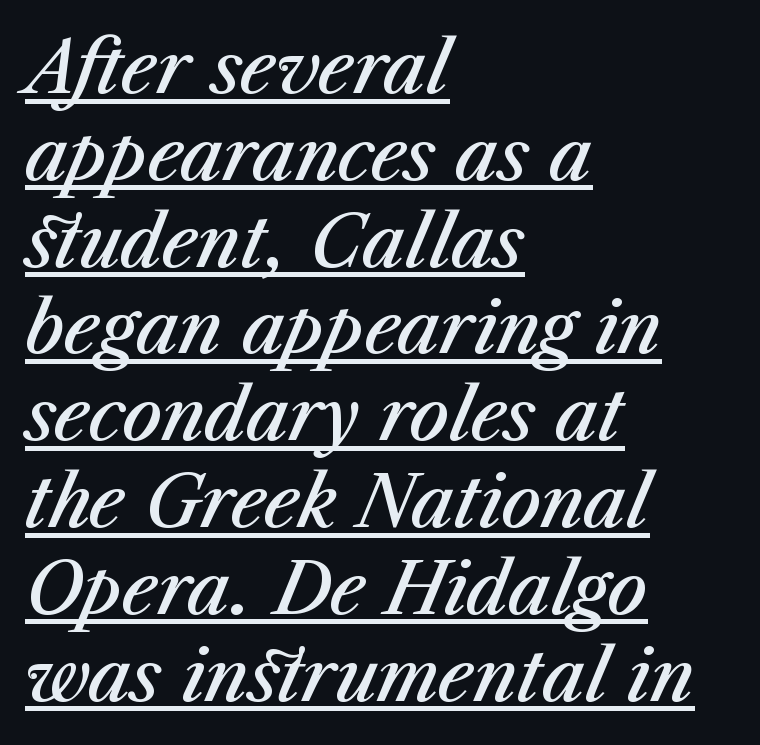
{"italic": "yes", "lean": "right", "slant_degrees": 23, "bold": "semi", "weight": "semibold", "width": "normal", "stroke_contrast": "medium", "x_height": "medium", "monospaced": "no", "underline": "yes", "align": "left", "line_spacing_ratio": 1.24, "letter_spacing": "normal", "letter_spacing_em": 0.0, "glyph_px": 70}
